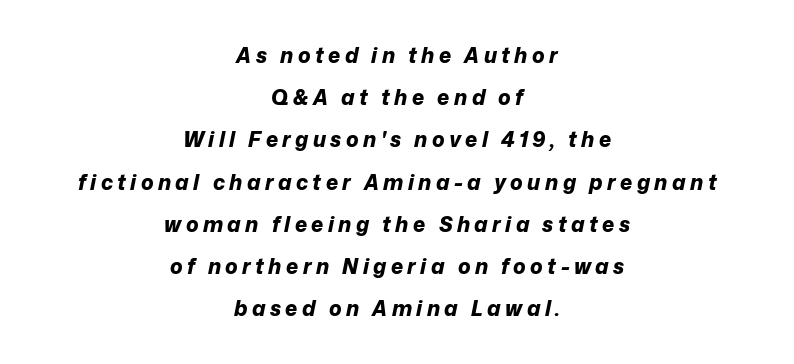
Successive baselines arrive slowly, with a big drop between each. Typeset on center — no edge is straight. A typesetter would call this heavily tracked-out type. The string is rendered with underlining switched off. Bold? Absolutely — the strokes are thick and heavy. Posture: slanted.
